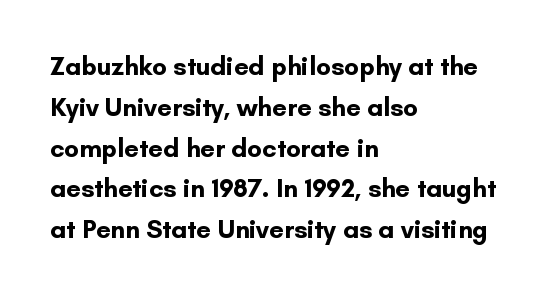
{"italic": "no", "bold": "yes", "underline": "no", "align": "left", "line_spacing": "normal", "line_spacing_ratio": 1.57, "letter_spacing": "normal", "letter_spacing_em": 0.0, "glyph_px": 26}
